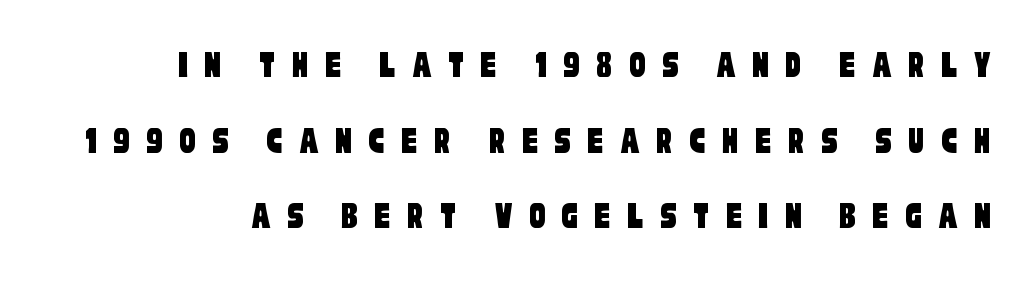
Q: Is the typeface a serif or a sans-serif typeface? A: Sans-serif.
Q: Is the text underlined? A: No.
Q: Is the spacing between letters normal or unusually wide? A: Unusually wide.
Q: Width (condensed, normal, or wide)? A: Condensed.
Q: Stroke contrast? A: Low.
Q: x-height? A: Large.
Q: Monospaced? A: No.
